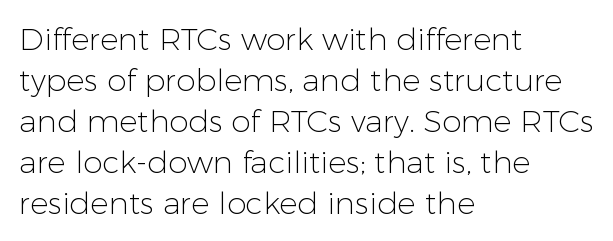
The image shows 31 px light sans-serif type, upright; set left-aligned, normal line spacing (1.32x), normal letter spacing, not underlined; low stroke contrast and a medium x-height.
